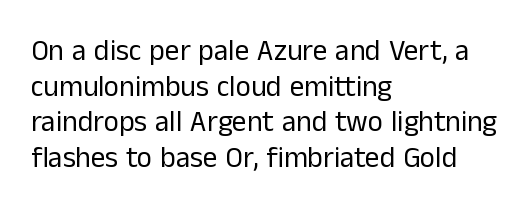
Q: Is the text bold? A: No.
Q: Is the text italic (slanted)? A: No, it is upright.
Q: Is the typeface a serif or a sans-serif typeface? A: Sans-serif.
Q: Is the text underlined? A: No.
Q: How is the paragraph aligned? A: Left-aligned.
Q: Is the spacing between letters normal or unusually wide? A: Normal.
Q: Width (condensed, normal, or wide)? A: Normal.
Q: Stroke contrast? A: Low.
Q: x-height? A: Medium.
Q: Monospaced? A: No.
